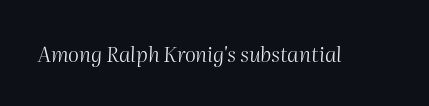
The image shows 21 px text type, italic (leaning right); set normal letter spacing, not underlined.
